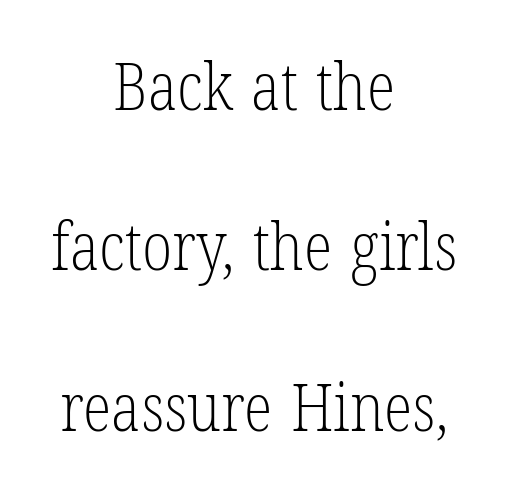
Q: Is the text bold? A: No.
Q: Is the text italic (slanted)? A: No, it is upright.
Q: Is the typeface a serif or a sans-serif typeface? A: Serif.
Q: Is the text underlined? A: No.
Q: How is the paragraph aligned? A: Centered.
Q: Is the spacing between letters normal or unusually wide? A: Normal.
Q: Is the spacing between lines tight, normal or loose? A: Loose.
Q: Width (condensed, normal, or wide)? A: Condensed.
Q: Stroke contrast? A: Low.
Q: x-height? A: Medium.
Q: Monospaced? A: No.
